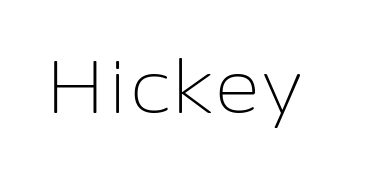
{"serif": "no", "italic": "no", "bold": "no", "weight": "light", "width": "normal", "stroke_contrast": "low", "x_height": "medium", "monospaced": "no", "underline": "no", "letter_spacing": "normal", "letter_spacing_em": 0.0, "glyph_px": 73}
